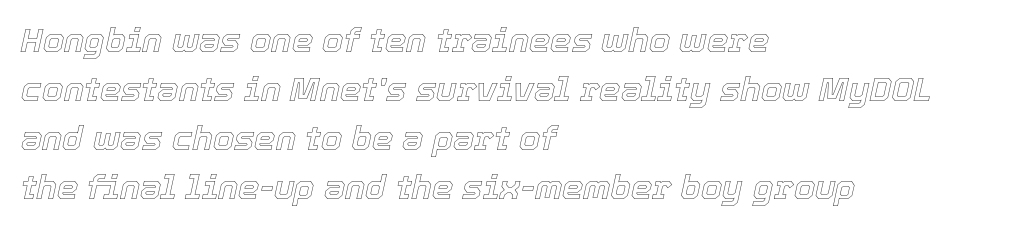
Would a proofreader flag this as italicized? Yes. Varying glyph widths throughout — classic text-font behaviour. The designer left line spacing at the default. This rendering uses left alignment, leaving the right contour irregular.
